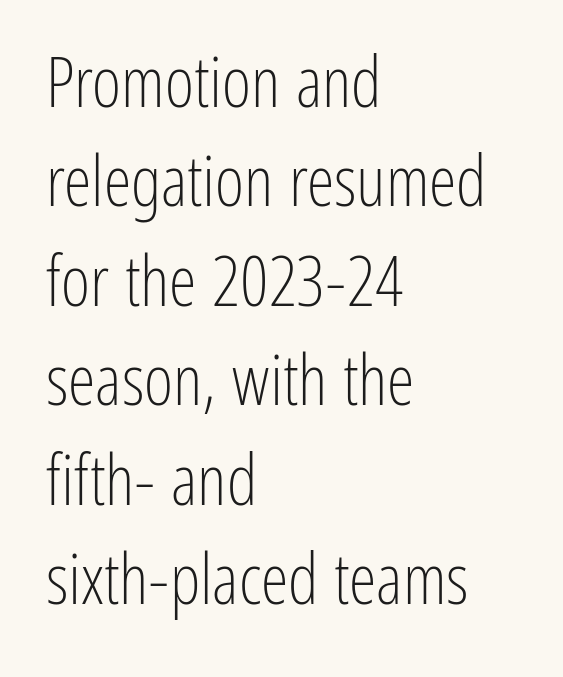
Q: Is the text bold? A: No.
Q: Is the text italic (slanted)? A: No, it is upright.
Q: Is the typeface a serif or a sans-serif typeface? A: Sans-serif.
Q: Is the text underlined? A: No.
Q: How is the paragraph aligned? A: Left-aligned.
Q: Is the spacing between letters normal or unusually wide? A: Normal.
Q: Is the spacing between lines tight, normal or loose? A: Normal.
Q: Width (condensed, normal, or wide)? A: Condensed.
Q: Stroke contrast? A: Low.
Q: x-height? A: Medium.
Q: Monospaced? A: No.
